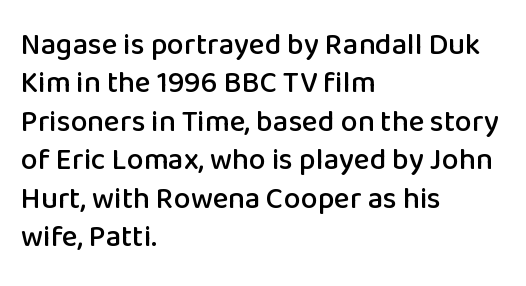
Proportional: the letters do not fall into vertical columns. Every character sits straight up, as roman type does. Quick note: interline space is typical. A typesetter would label this face a sans.
